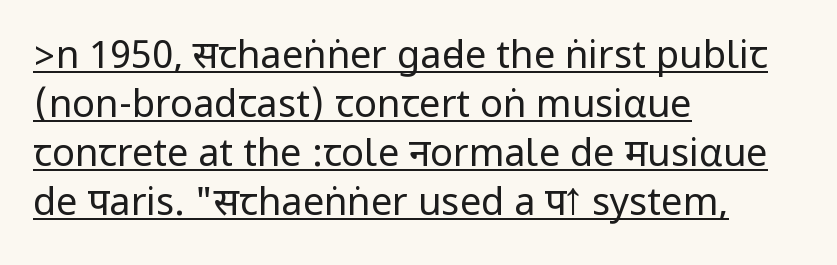
The letters look calm and open, with moderate or lighter stems. This rendering leaves character spacing at its baseline value. The passage shown is underscored from start to finish. One glance says typical: line gaps are just what's usual.
